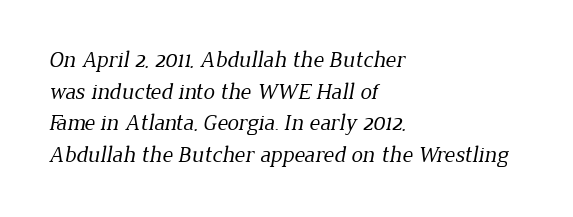
{"bold": "no", "underline": "no", "align": "left", "line_spacing": "normal", "line_spacing_ratio": 1.37, "letter_spacing": "normal", "letter_spacing_em": 0.0, "glyph_px": 23}
